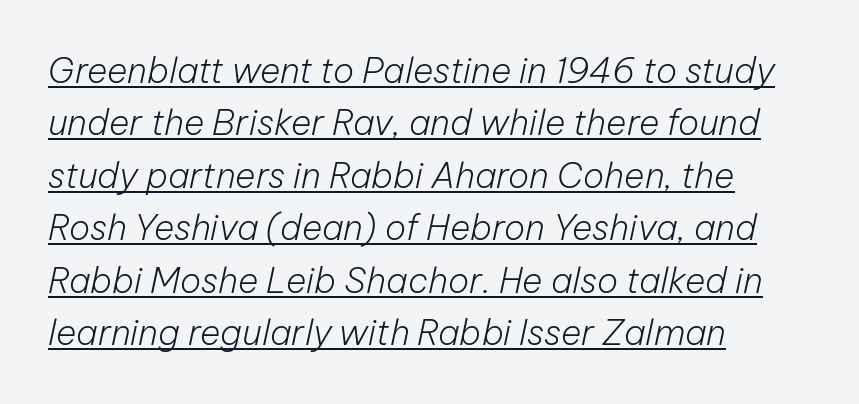
Q: Is the text bold? A: No.
Q: Is the text italic (slanted)? A: Yes, it leans right by about 12 degrees.
Q: Is the text underlined? A: Yes.
Q: How is the paragraph aligned? A: Left-aligned.
Q: Is the spacing between letters normal or unusually wide? A: Normal.
Q: Is the spacing between lines tight, normal or loose? A: Normal.
Q: Width (condensed, normal, or wide)? A: Normal.
Q: Stroke contrast? A: Low.
Q: x-height? A: Medium.
Q: Monospaced? A: No.
